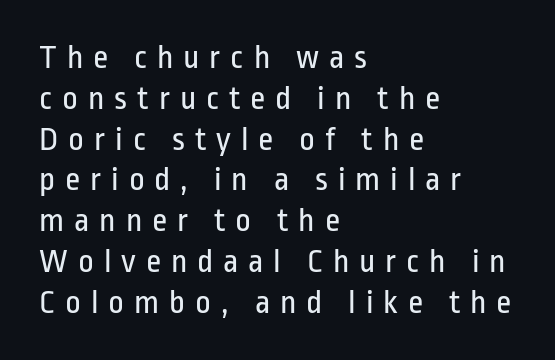
Q: Is the text bold? A: No.
Q: Is the text italic (slanted)? A: No, it is upright.
Q: Is the typeface a serif or a sans-serif typeface? A: Sans-serif.
Q: Is the text underlined? A: No.
Q: How is the paragraph aligned? A: Left-aligned.
Q: Is the spacing between letters normal or unusually wide? A: Unusually wide.
Q: Width (condensed, normal, or wide)? A: Condensed.
Q: Stroke contrast? A: Low.
Q: x-height? A: Medium.
Q: Monospaced? A: No.
